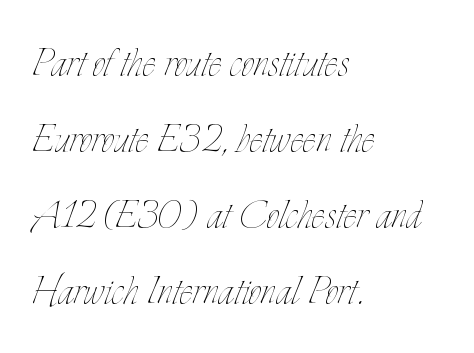
{"bold": "no", "weight": "thin", "width": "condensed", "stroke_contrast": "low", "x_height": "small", "monospaced": "no", "underline": "no", "align": "left", "line_spacing": "normal", "line_spacing_ratio": 1.52, "letter_spacing": "normal", "letter_spacing_em": 0.0, "glyph_px": 50}
